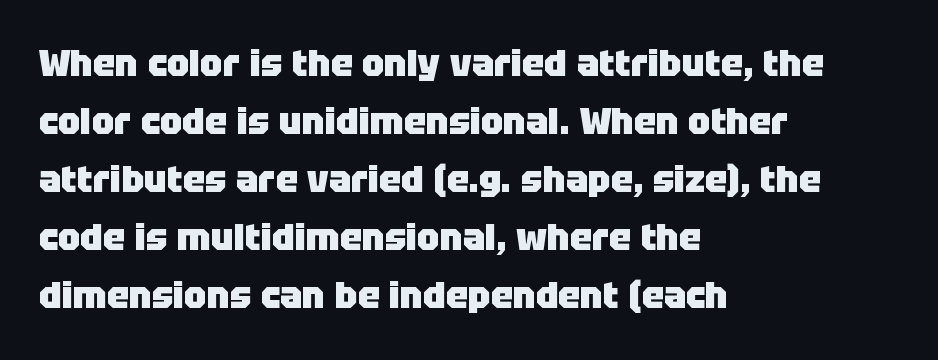
Leading matches the norm, producing a regular column. Look at the tracking — it's just the regular setting, nothing added. Only glyphs here, with clear space below each row. Observe the absence of serifs on each vertical stroke in this sample.
